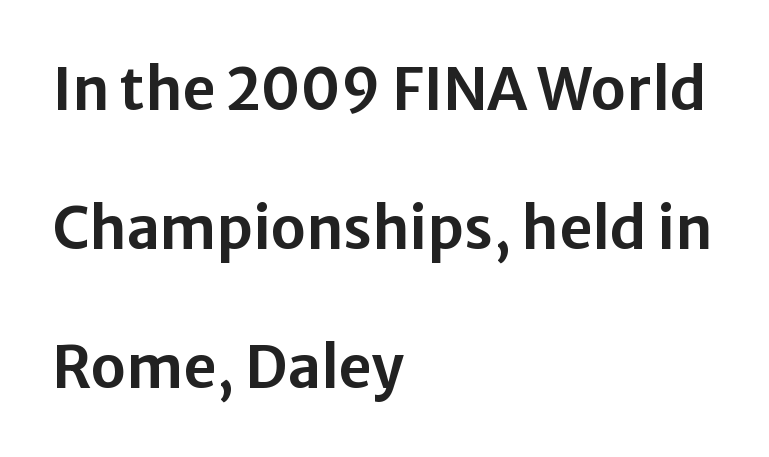
Characters remain perfectly vertical along every line. The space between consecutive lines is lavish. The rendering uses natural spacing where letterforms have individual widths. A classic flush-left, rag-right setting is used for this passage.
